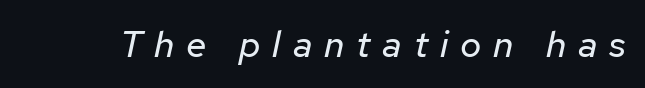
{"italic": "yes", "lean": "right", "slant_degrees": 12, "bold": "no", "weight": "regular", "width": "normal", "stroke_contrast": "low", "x_height": "medium", "monospaced": "no", "underline": "no", "letter_spacing": "wide", "letter_spacing_em": 0.32, "glyph_px": 37}
